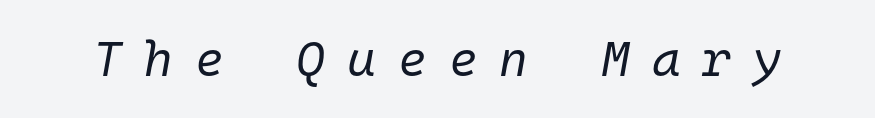
The image shows 49 px regular-weight type, italic (leaning right), monospaced; set unusually wide letter spacing (+0.45 em), not underlined; low stroke contrast and a medium x-height.
